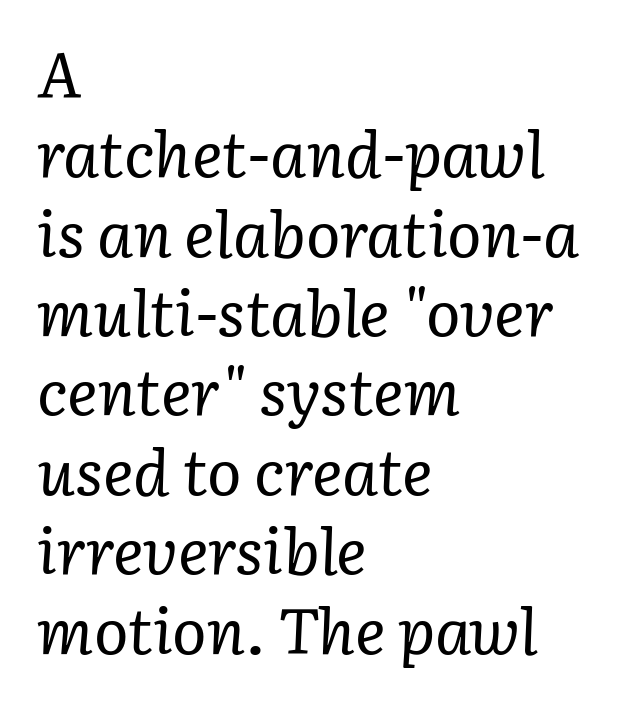
The image shows 64 px regular-weight serif type, italic (leaning right); set left-aligned, line spacing 1.24x, normal letter spacing, not underlined; low stroke contrast and a medium x-height.
